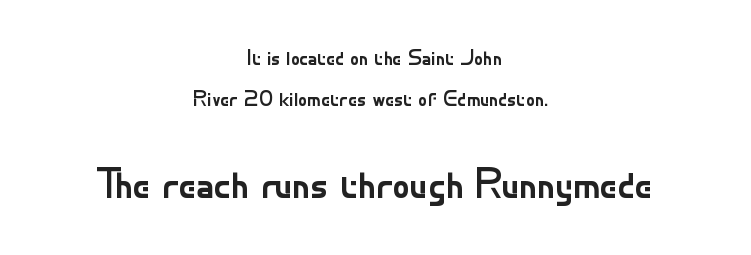
Ascenders rise straight up at ninety degrees. Tracking value appears to be zero — textbook default spacing. A clean baseline with only descenders dipping below it. The letters advance in unequal steps, a hallmark of proportional type. No letter is thick-stroked: the sample isn't bold. The designer gave the closing block more size than the opening block.
